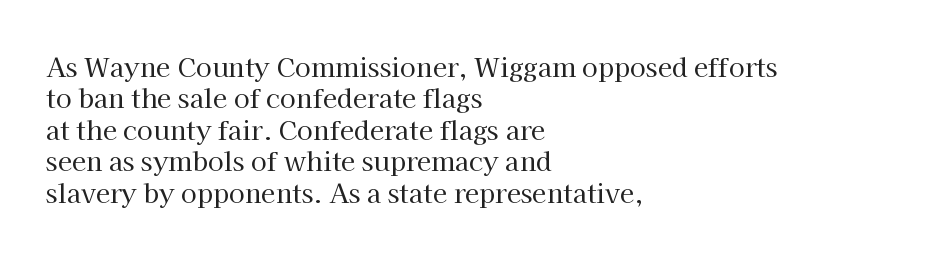
The image shows 26 px text type, upright; set left-aligned, line spacing 1.21x, normal letter spacing, not underlined.
